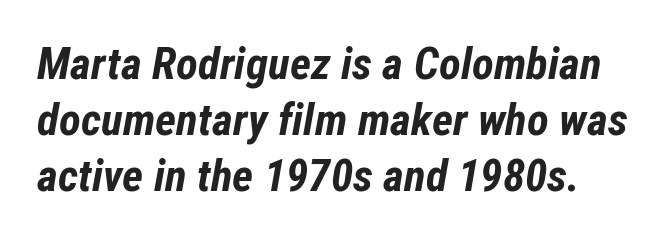
Strong, thick strokes mark this as bold type. Proportional: the letters do not fall into vertical columns. Honestly, there is no underline to notice here at all. Baseline-to-baseline distance is the conventional proportion of letter height.
